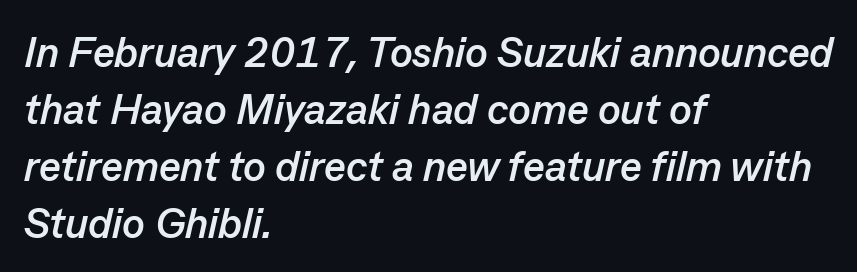
Q: Is the text bold? A: Yes.
Q: Is the text italic (slanted)? A: Yes, it leans right by about 13 degrees.
Q: Is the text underlined? A: No.
Q: How is the paragraph aligned? A: Left-aligned.
Q: Is the spacing between letters normal or unusually wide? A: Normal.
Q: Is the spacing between lines tight, normal or loose? A: Normal.
Q: Width (condensed, normal, or wide)? A: Normal.
Q: Stroke contrast? A: Low.
Q: x-height? A: Medium.
Q: Monospaced? A: No.
